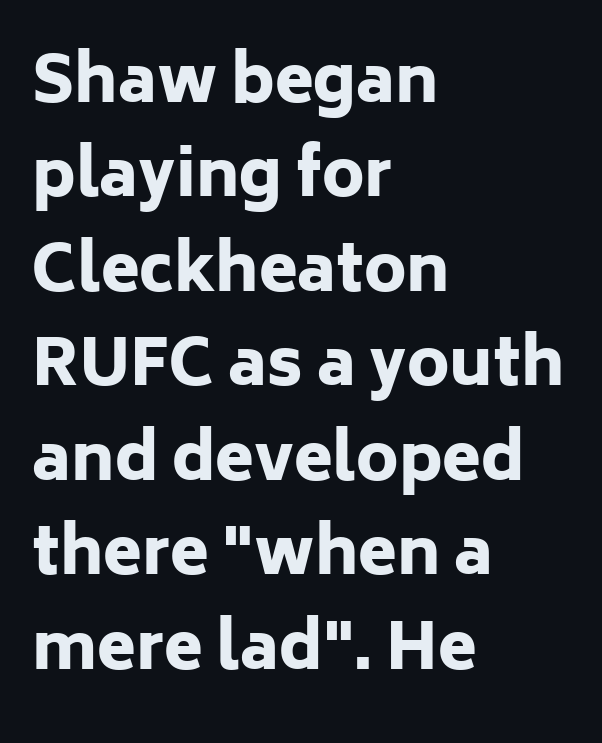
Q: Is the text bold? A: Yes.
Q: Is the text italic (slanted)? A: No, it is upright.
Q: Is the typeface a serif or a sans-serif typeface? A: Sans-serif.
Q: Is the text underlined? A: No.
Q: How is the paragraph aligned? A: Left-aligned.
Q: Is the spacing between letters normal or unusually wide? A: Normal.
Q: Is the spacing between lines tight, normal or loose? A: Normal.
Q: Width (condensed, normal, or wide)? A: Normal.
Q: Stroke contrast? A: Low.
Q: x-height? A: Medium.
Q: Monospaced? A: No.
